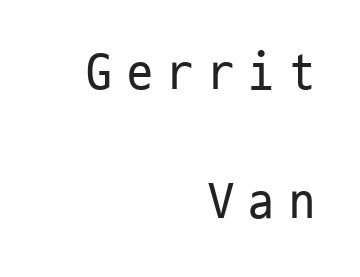
Q: Is the text bold? A: No.
Q: Is the text italic (slanted)? A: No, it is upright.
Q: Is the typeface a serif or a sans-serif typeface? A: Sans-serif.
Q: Is the text underlined? A: No.
Q: How is the paragraph aligned? A: Right-aligned.
Q: Is the spacing between letters normal or unusually wide? A: Unusually wide.
Q: Is the spacing between lines tight, normal or loose? A: Loose.
Q: Width (condensed, normal, or wide)? A: Condensed.
Q: Stroke contrast? A: Low.
Q: x-height? A: Medium.
Q: Monospaced? A: Yes.
